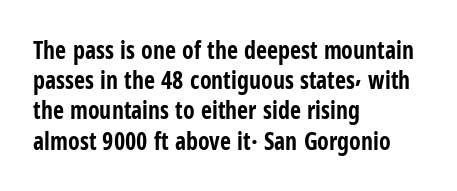
The ragged edge is on the right, which tells us the setting is flush left. The space beneath each line is pristine and unruled. This rendering leaves character spacing at its baseline value. The passage shown stacks its lines at a standard gap. Italic? Not at all — the glyphs are vertical. Emphasis by weight is at full strength: bold.
